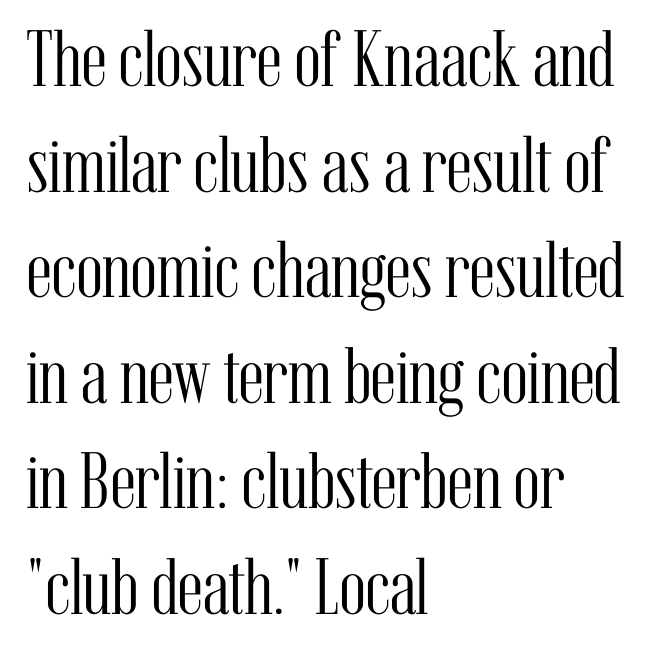
Q: Is the text bold? A: No.
Q: Is the text italic (slanted)? A: No, it is upright.
Q: Is the typeface a serif or a sans-serif typeface? A: Serif.
Q: Is the text underlined? A: No.
Q: How is the paragraph aligned? A: Left-aligned.
Q: Is the spacing between letters normal or unusually wide? A: Normal.
Q: Is the spacing between lines tight, normal or loose? A: Normal.
Q: Width (condensed, normal, or wide)? A: Condensed.
Q: Stroke contrast? A: Medium.
Q: x-height? A: Medium.
Q: Monospaced? A: No.
